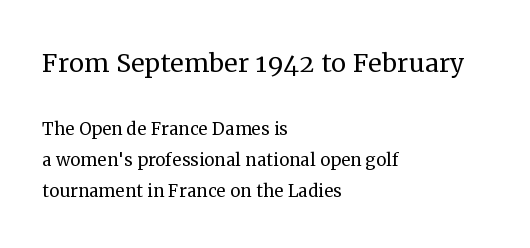
The face used here appears at its bigger size in the upper chunk. Here the designer chose a conventional face with non-uniform glyph widths. Designer's note — italics off, roman on. Just letters on the line, the space beneath them empty. The leading is moderate, giving the passage an even texture.
